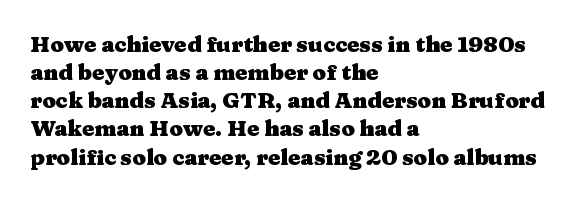
{"italic": "no", "bold": "yes", "underline": "no", "align": "left", "line_spacing": "normal", "line_spacing_ratio": 1.28, "letter_spacing": "normal", "letter_spacing_em": 0.0, "glyph_px": 22}
